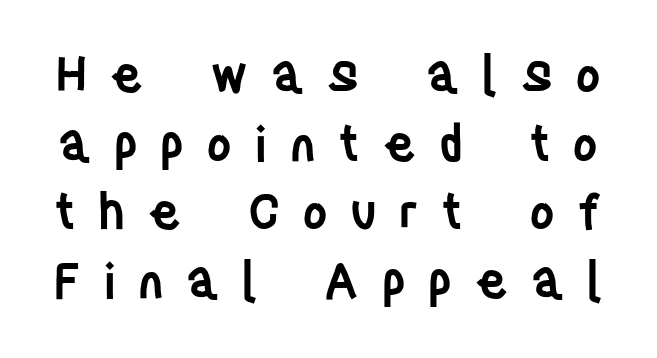
Whoever set this chose a conventional vertical rhythm. Quick note: not italic, upright. A sans-serif font was chosen for this passage. The gaps between neighbouring characters are conspicuously large. Any mark beneath the type? The region is blank. These lines are rendered in a variable-pitch font.
